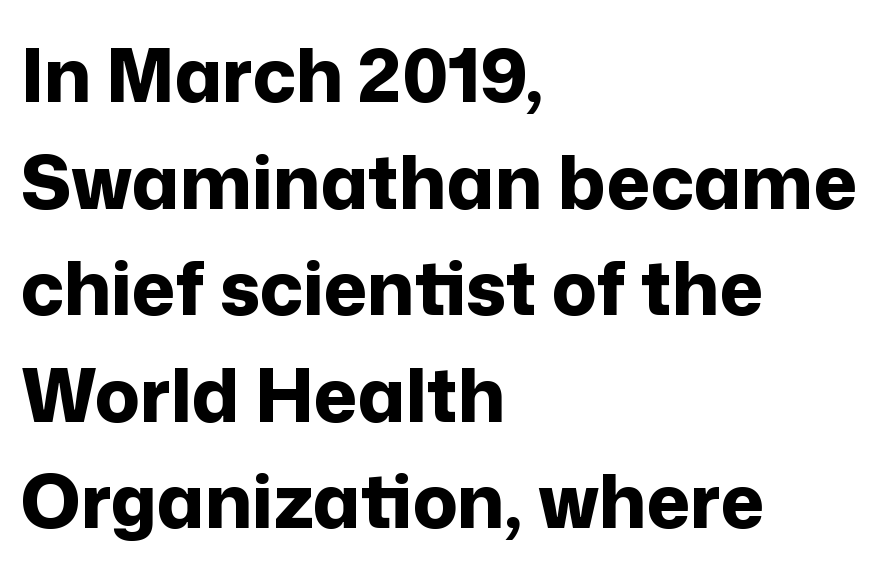
{"serif": "no", "italic": "no", "bold": "yes", "weight": "bold", "width": "normal", "stroke_contrast": "low", "x_height": "medium", "monospaced": "no", "underline": "no", "align": "left", "line_spacing": "normal", "line_spacing_ratio": 1.44, "letter_spacing": "normal", "letter_spacing_em": 0.0, "glyph_px": 74}
